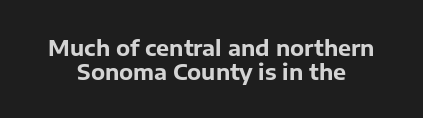
The image shows 22 px bold type, upright; set tight line spacing (1.07x), normal letter spacing, not underlined.
